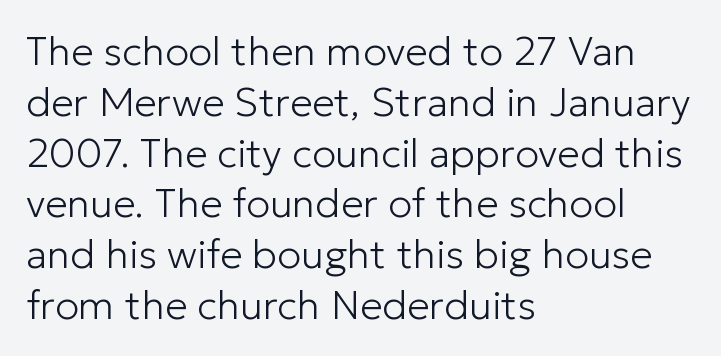
{"serif": "no", "italic": "no", "bold": "no", "weight": "light", "width": "normal", "stroke_contrast": "low", "x_height": "medium", "monospaced": "no", "underline": "no", "align": "left", "line_spacing": "normal", "line_spacing_ratio": 1.27, "letter_spacing": "normal", "letter_spacing_em": 0.0, "glyph_px": 40}
